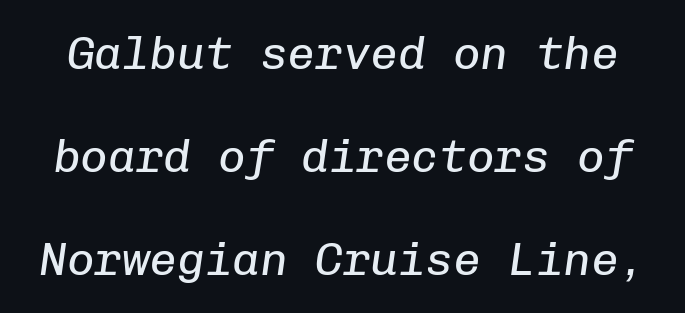
Q: Is the text bold? A: No.
Q: Is the text italic (slanted)? A: Yes, it leans right by about 8 degrees.
Q: Is the text underlined? A: No.
Q: Is the spacing between letters normal or unusually wide? A: Normal.
Q: Is the spacing between lines tight, normal or loose? A: Loose.
Q: Width (condensed, normal, or wide)? A: Normal.
Q: Stroke contrast? A: Low.
Q: x-height? A: Medium.
Q: Monospaced? A: Yes.
